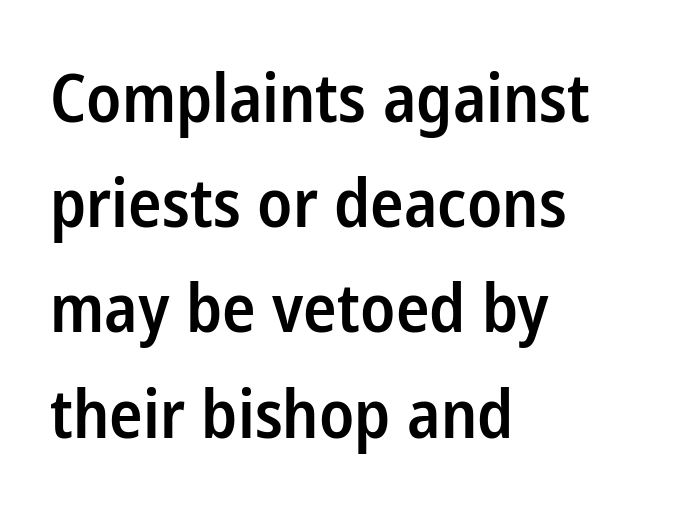
The image shows 67 px semibold, condensed sans-serif type, upright; set left-aligned, normal line spacing (1.57x), normal letter spacing, not underlined; low stroke contrast and a medium x-height.
